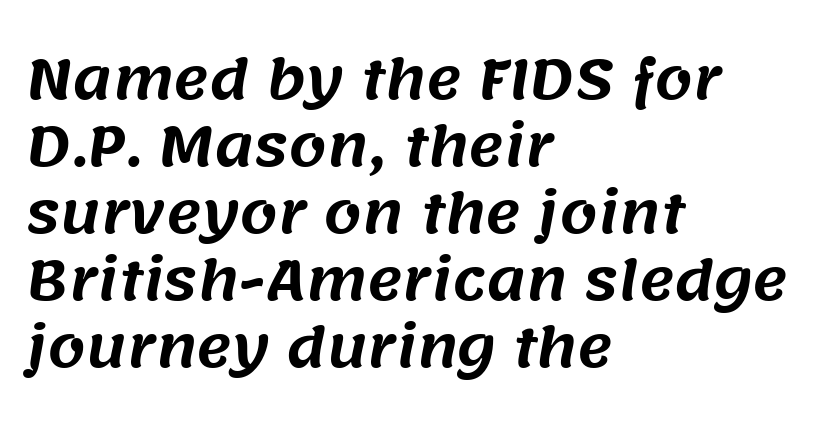
The image shows 54 px sans-serif type; set left-aligned, line spacing 1.24x, normal letter spacing, not underlined; medium stroke contrast and a large x-height.
